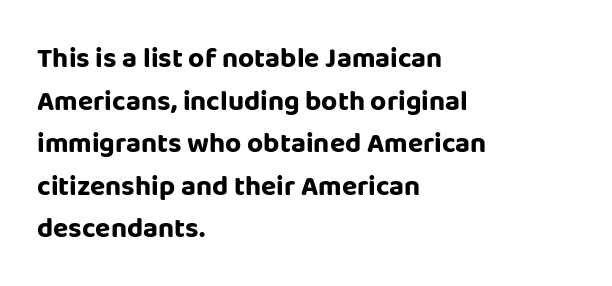
The typesetter chose a ragged-right arrangement here. Think of a printed novel: that variable character pitch is what you see here. The specimen reads as upright at a glance. Serifs: no, the terminals of the letterforms are clean. Lines of text with bare space underneath. You'd pick this weight for a headline — it's a proper bold.
